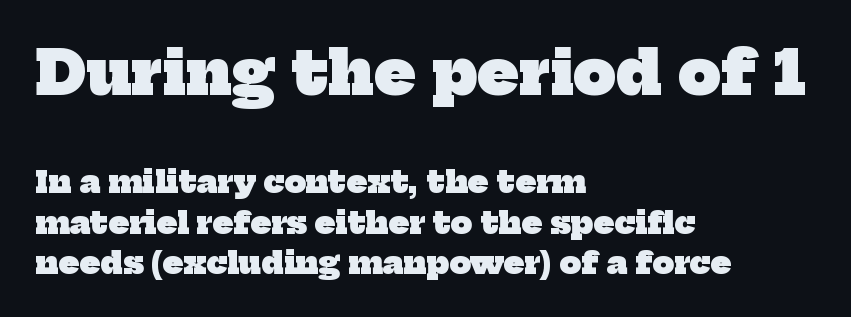
Q: Is the text bold? A: Yes.
Q: Is the typeface a serif or a sans-serif typeface? A: Serif.
Q: Is the text underlined? A: No.
Q: How is the paragraph aligned? A: Left-aligned.
Q: Is the spacing between letters normal or unusually wide? A: Normal.
Q: Is the spacing between lines tight, normal or loose? A: Normal.
Q: Which block of text is set in a larger size, the first (top) or the second (bottom)? A: The first (top) one.
Q: Width (condensed, normal, or wide)? A: Normal.
Q: Stroke contrast? A: Low.
Q: x-height? A: Medium.
Q: Monospaced? A: No.
